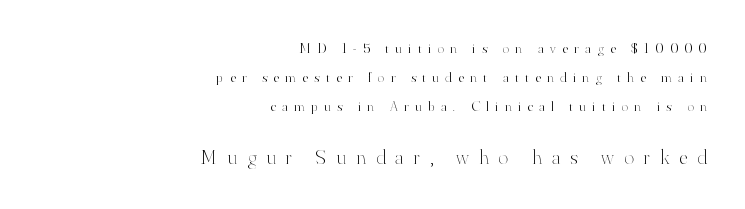
Q: Is the text bold? A: No.
Q: Is the text italic (slanted)? A: No, it is upright.
Q: Is the text underlined? A: No.
Q: How is the paragraph aligned? A: Right-aligned.
Q: Is the spacing between letters normal or unusually wide? A: Unusually wide.
Q: Is the spacing between lines tight, normal or loose? A: Loose.
Q: Which block of text is set in a larger size, the first (top) or the second (bottom)? A: The second (bottom) one.
